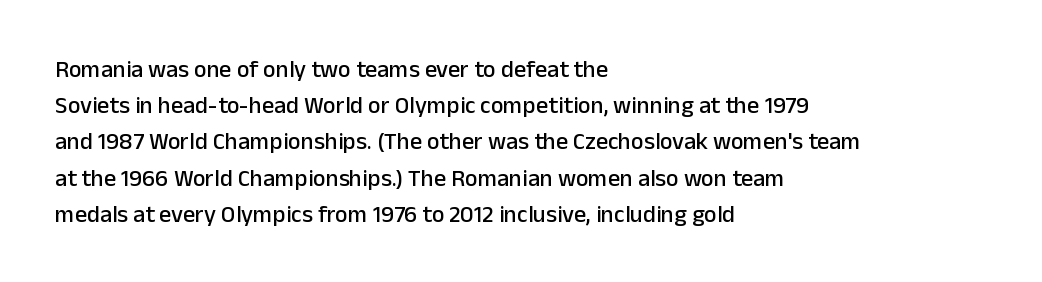
Leading: standard. Ascenders rise straight up at ninety degrees. Nobody drew a line under any word here. Here the glyphs are tracked normally, forming tight word shapes. All the whitespace from short lines collects on the right.
